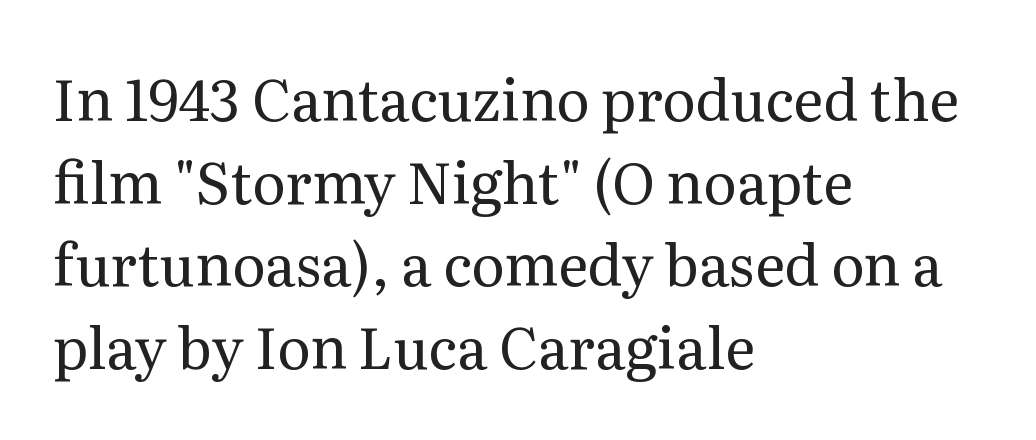
The image shows 57 px regular-weight serif type, upright; set left-aligned, normal line spacing (1.45x), normal letter spacing, not underlined; medium stroke contrast and a medium x-height.
